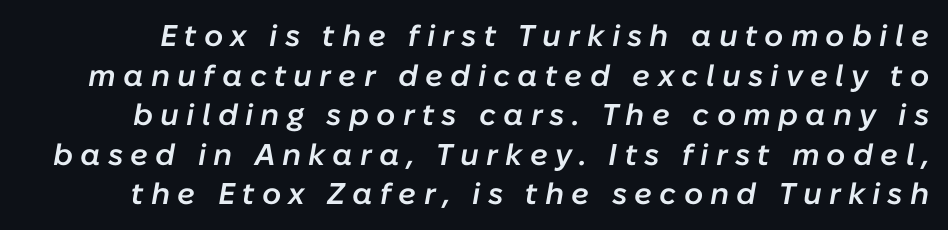
Q: Is the text bold? A: Semi-bold.
Q: Is the text italic (slanted)? A: Yes, it leans right by about 10 degrees.
Q: Is the text underlined? A: No.
Q: Is the spacing between letters normal or unusually wide? A: Unusually wide.
Q: Is the spacing between lines tight, normal or loose? A: Normal.
Q: Width (condensed, normal, or wide)? A: Normal.
Q: Stroke contrast? A: Low.
Q: x-height? A: Medium.
Q: Monospaced? A: No.
